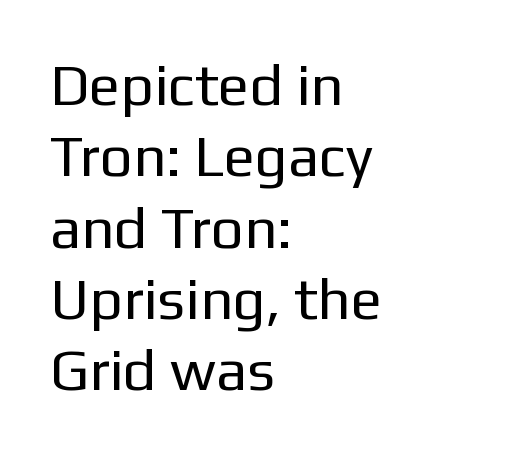
Q: Is the text bold? A: No.
Q: Is the text italic (slanted)? A: No, it is upright.
Q: Is the typeface a serif or a sans-serif typeface? A: Sans-serif.
Q: Is the text underlined? A: No.
Q: How is the paragraph aligned? A: Left-aligned.
Q: Is the spacing between letters normal or unusually wide? A: Normal.
Q: Width (condensed, normal, or wide)? A: Normal.
Q: Stroke contrast? A: Low.
Q: x-height? A: Medium.
Q: Monospaced? A: No.
